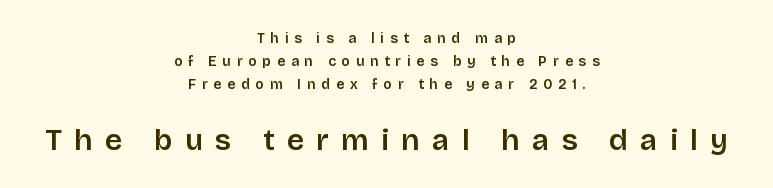
{"serif": "no", "italic": "no", "width": "normal", "stroke_contrast": "low", "x_height": "large", "monospaced": "no", "underline": "no", "align": "center", "line_spacing": "normal", "line_spacing_ratio": 1.64, "letter_spacing": "wide", "letter_spacing_em": 0.41, "larger_block": "second", "size_ratio": 2.14, "glyph_px": 30}
